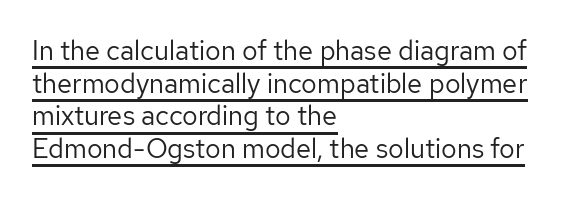
The image shows 27 px text type, upright; set left-aligned, line spacing 1.21x, normal letter spacing, underlined.
